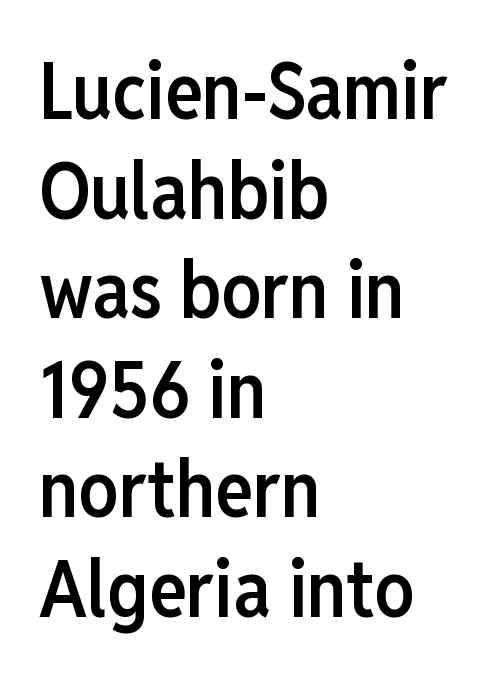
{"serif": "no", "italic": "no", "bold": "semi", "weight": "semibold", "width": "condensed", "stroke_contrast": "low", "x_height": "medium", "monospaced": "no", "underline": "no", "align": "left", "line_spacing": "normal", "line_spacing_ratio": 1.26, "letter_spacing": "normal", "letter_spacing_em": 0.0, "glyph_px": 79}
